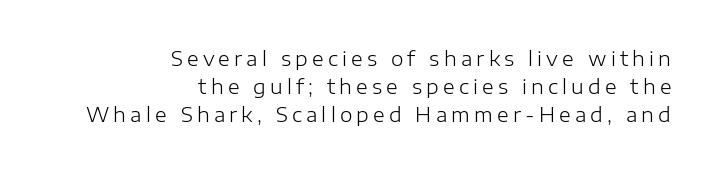
Q: Is the text bold? A: No.
Q: Is the text italic (slanted)? A: No, it is upright.
Q: Is the text underlined? A: No.
Q: How is the paragraph aligned? A: Right-aligned.
Q: Is the spacing between letters normal or unusually wide? A: Unusually wide.
Q: Is the spacing between lines tight, normal or loose? A: Normal.
